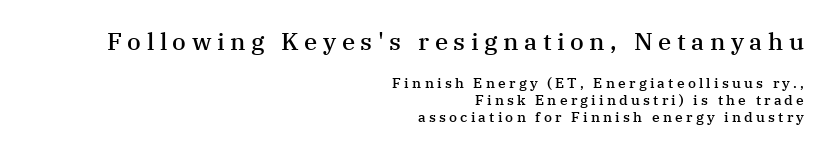
{"italic": "no", "bold": "semi", "underline": "no", "align": "right", "line_spacing_ratio": 1.2, "letter_spacing": "wide", "letter_spacing_em": 0.23, "larger_block": "first", "size_ratio": 1.71, "glyph_px": 24}
